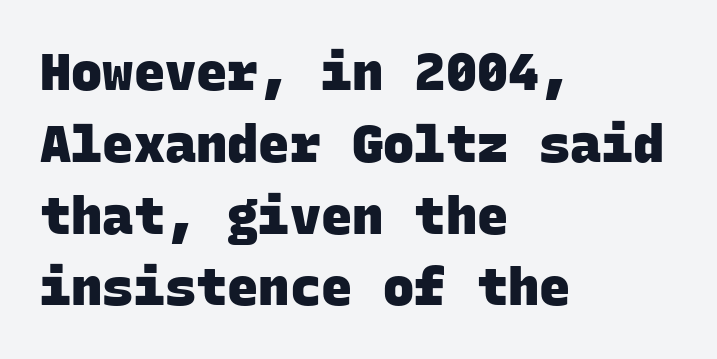
Q: Is the text bold? A: Yes.
Q: Is the typeface a serif or a sans-serif typeface? A: Sans-serif.
Q: Is the text underlined? A: No.
Q: How is the paragraph aligned? A: Left-aligned.
Q: Is the spacing between letters normal or unusually wide? A: Normal.
Q: Is the spacing between lines tight, normal or loose? A: Normal.
Q: Width (condensed, normal, or wide)? A: Normal.
Q: Stroke contrast? A: Low.
Q: x-height? A: Large.
Q: Monospaced? A: Yes.
